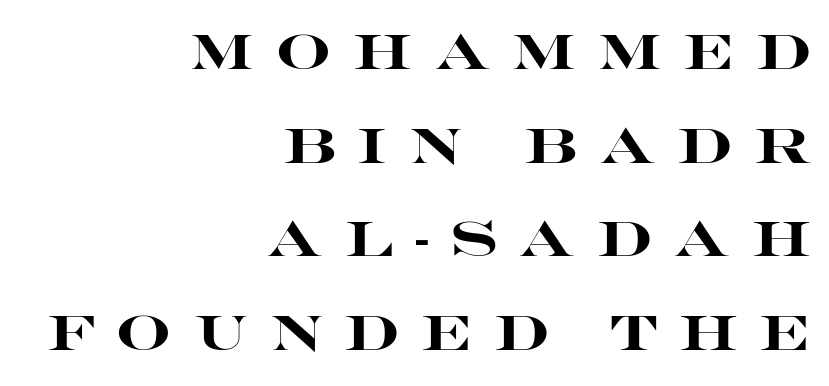
Q: Is the text bold? A: Yes.
Q: Is the text italic (slanted)? A: No, it is upright.
Q: Is the typeface a serif or a sans-serif typeface? A: Serif.
Q: Is the text underlined? A: No.
Q: How is the paragraph aligned? A: Right-aligned.
Q: Is the spacing between letters normal or unusually wide? A: Unusually wide.
Q: Is the spacing between lines tight, normal or loose? A: Loose.
Q: Width (condensed, normal, or wide)? A: Wide.
Q: Stroke contrast? A: High.
Q: x-height? A: Large.
Q: Monospaced? A: No.
